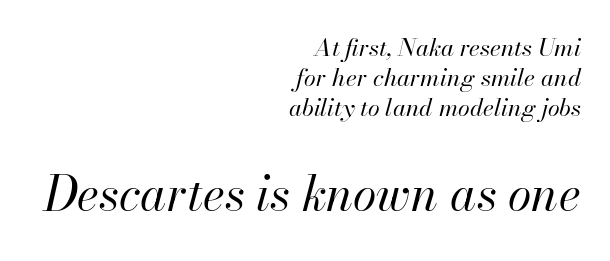
Q: Is the text bold? A: No.
Q: Is the text italic (slanted)? A: Yes, it leans right by about 13 degrees.
Q: Is the text underlined? A: No.
Q: How is the paragraph aligned? A: Right-aligned.
Q: Is the spacing between letters normal or unusually wide? A: Normal.
Q: Is the spacing between lines tight, normal or loose? A: Normal.
Q: Which block of text is set in a larger size, the first (top) or the second (bottom)? A: The second (bottom) one.
Q: Width (condensed, normal, or wide)? A: Normal.
Q: Stroke contrast? A: High.
Q: x-height? A: Small.
Q: Monospaced? A: No.
